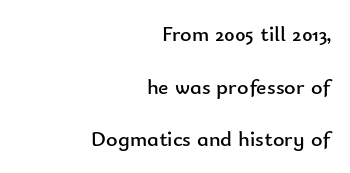
The image shows 22 px text type, upright; set right-aligned, loose line spacing (2.39x), normal letter spacing, not underlined.
